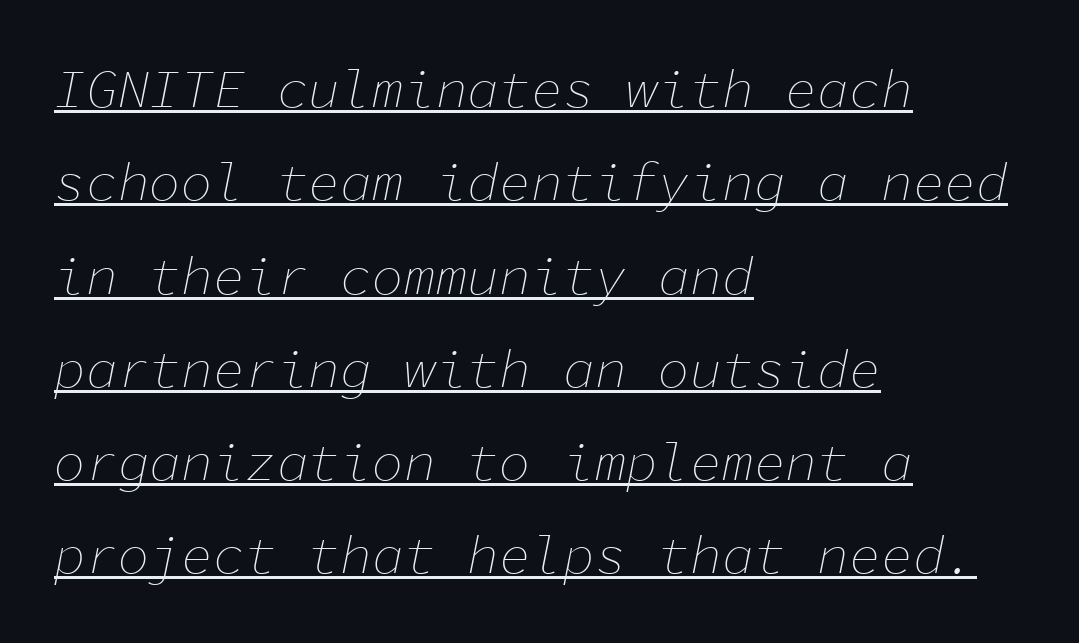
Q: Is the text bold? A: No.
Q: Is the text italic (slanted)? A: Yes, it leans right by about 11 degrees.
Q: Is the text underlined? A: Yes.
Q: How is the paragraph aligned? A: Left-aligned.
Q: Is the spacing between letters normal or unusually wide? A: Normal.
Q: Width (condensed, normal, or wide)? A: Normal.
Q: Stroke contrast? A: Low.
Q: x-height? A: Medium.
Q: Monospaced? A: Yes.
